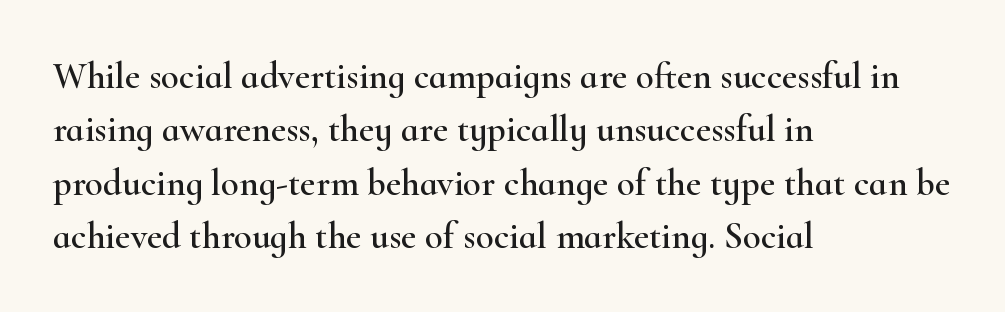
Each row of text sits above clean, open space. Caption: multi-line text, flush left, ragged right. Italic? Not at all — the glyphs are vertical. Each letter keeps its own natural width here, so spacing adapts to shape. Leading matches the norm, producing a regular column. Students, note that the glyphs here touch the page at normal intervals.
